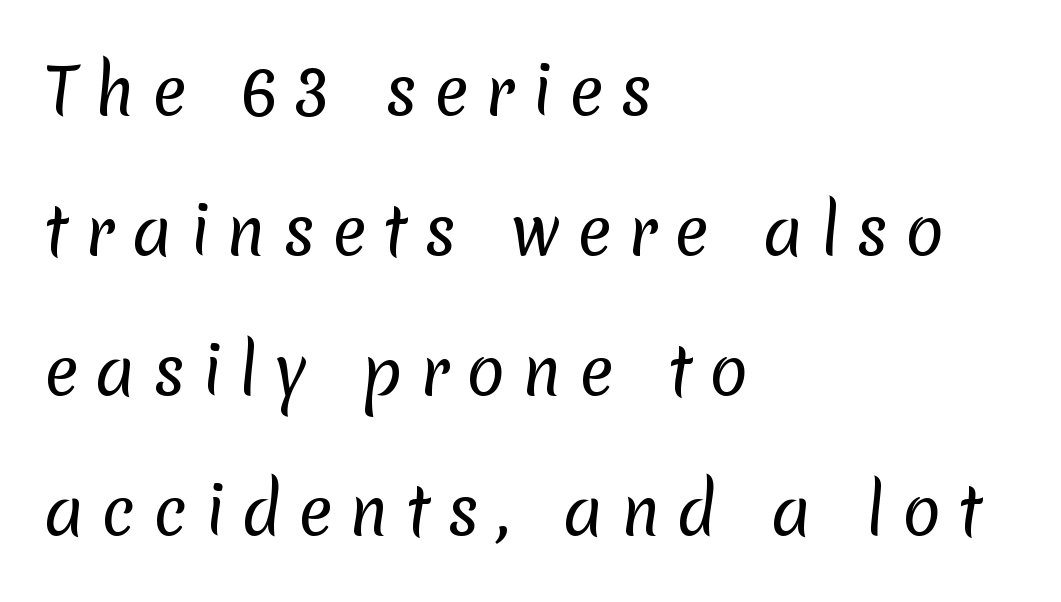
The image shows 64 px regular-weight sans-serif type; set left-aligned, loose line spacing (2.19x), unusually wide letter spacing (+0.26 em), not underlined; low stroke contrast and a medium x-height.
